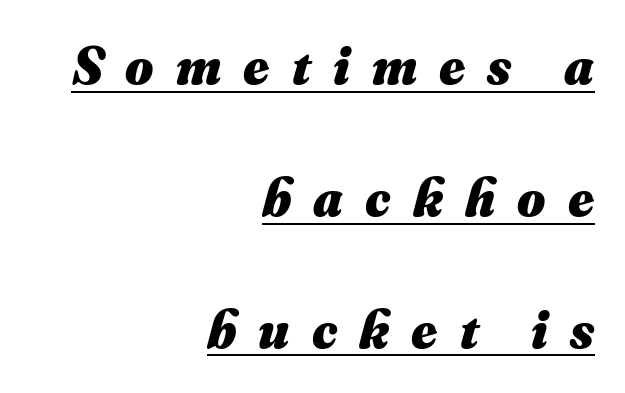
{"bold": "yes", "weight": "heavy", "width": "normal", "stroke_contrast": "medium", "x_height": "small", "monospaced": "no", "underline": "yes", "align": "right", "line_spacing": "loose", "line_spacing_ratio": 2.44, "letter_spacing": "wide", "letter_spacing_em": 0.41, "glyph_px": 54}
